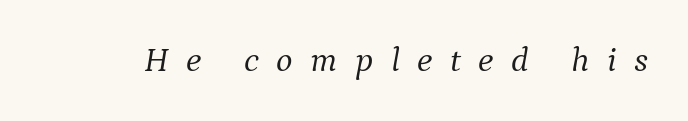
The space beneath each line is pristine and unruled. Looks like regular typesetting: each glyph gets only the width it needs. Nothing heavy about these letters — not bold at all. If you drew a line through each stem, it would be angled.
